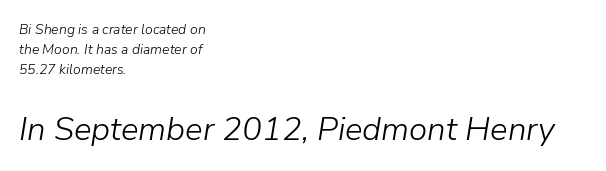
{"italic": "yes", "lean": "right", "slant_degrees": 9, "bold": "no", "weight": "light", "width": "normal", "stroke_contrast": "low", "x_height": "medium", "monospaced": "no", "underline": "no", "align": "left", "line_spacing": "normal", "line_spacing_ratio": 1.44, "letter_spacing": "normal", "letter_spacing_em": 0.0, "larger_block": "second", "size_ratio": 2.36, "glyph_px": 33}
